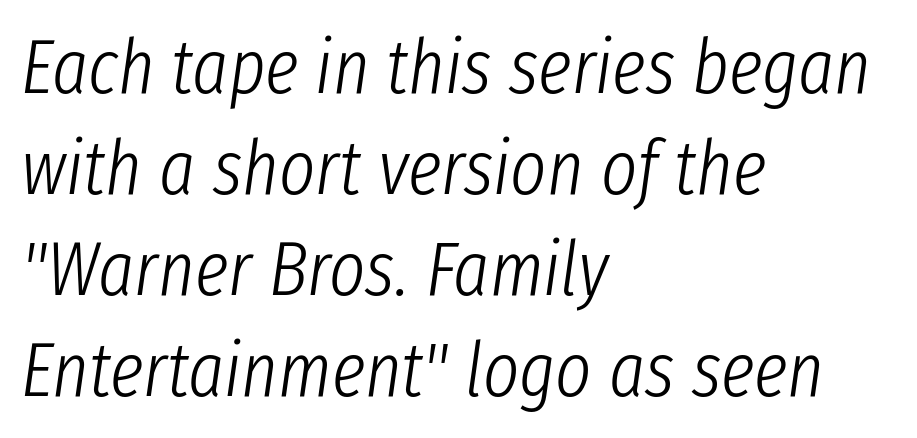
Look at the tracking — it's just the regular setting, nothing added. You can tell it's italic because the verticals aren't actually vertical. Compared with a centered layout, this one pins lines to the left instead. This sample has the flowing, uneven cadence of proportional lettering.
